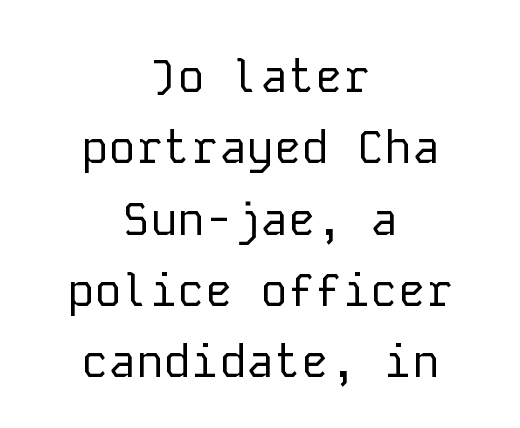
The image shows 46 px regular-weight sans-serif type, upright, monospaced; set centered, normal line spacing (1.55x), normal letter spacing, not underlined; low stroke contrast and a medium x-height.
